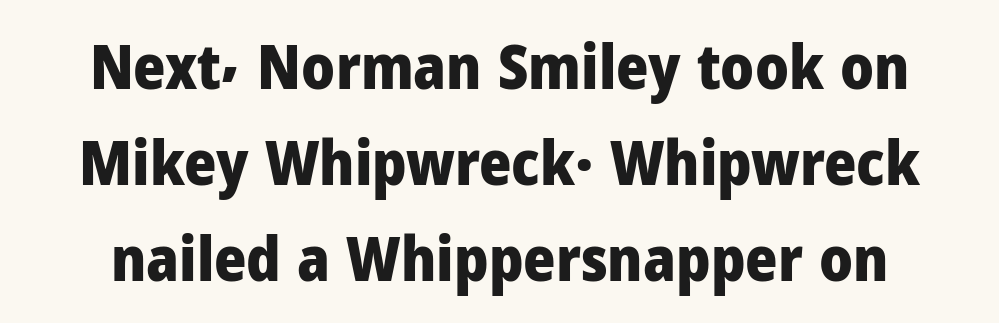
The image shows 62 px heavy sans-serif type, upright; set normal line spacing (1.55x), normal letter spacing, not underlined; low stroke contrast and a medium x-height.
